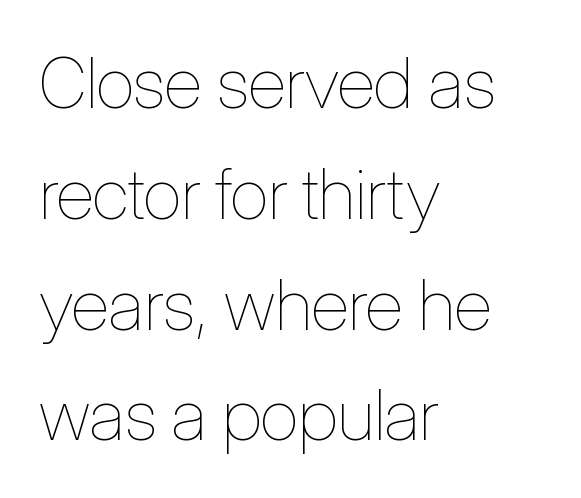
{"italic": "no", "bold": "no", "weight": "thin", "width": "condensed", "stroke_contrast": "low", "x_height": "medium", "monospaced": "no", "underline": "no", "align": "left", "line_spacing": "normal", "line_spacing_ratio": 1.56, "letter_spacing": "normal", "letter_spacing_em": 0.0, "glyph_px": 71}
